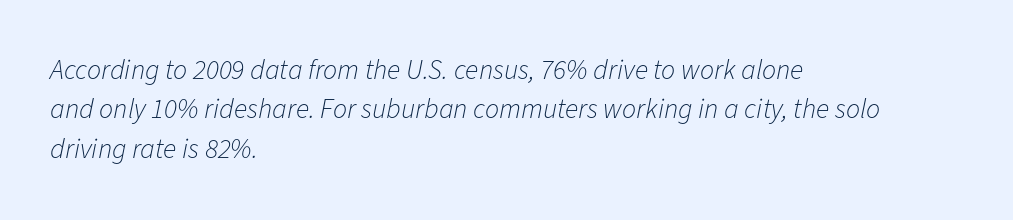
{"italic": "yes", "lean": "right", "slant_degrees": 11, "bold": "no", "weight": "light", "width": "normal", "stroke_contrast": "low", "x_height": "medium", "monospaced": "no", "underline": "no", "align": "left", "line_spacing": "normal", "line_spacing_ratio": 1.41, "letter_spacing": "normal", "letter_spacing_em": 0.0, "glyph_px": 28}
